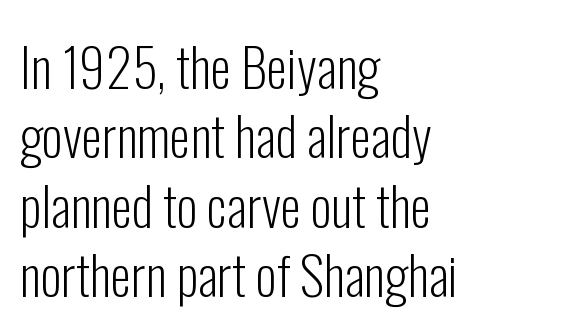
Tracking value appears to be zero — textbook default spacing. These glyphs show unthickened strokes, regular width or finer. Leftover space on each line is placed entirely after the last word. What kind of face is this? One without serifs — a sans. Evenly set lines give the paragraph a standard silhouette. The passage shown is not underscored anywhere.
